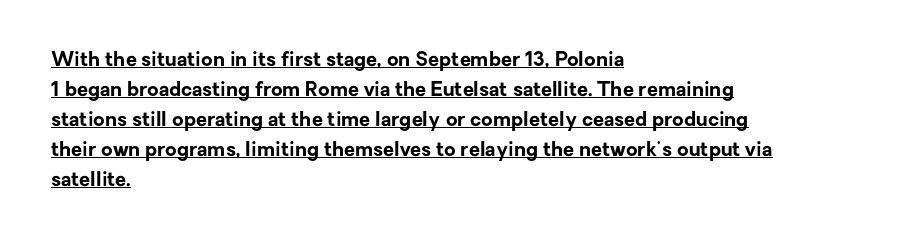
The sample's only ornament is a line tracing under the words. Does the leading feel generous? No, just average. Compared with a centered layout, this one pins lines to the left instead. Inter-character spacing is left at the font's built-in metrics. When letters stand straight like this, we call the style roman or upright. Typesetter's note: full bold, strokes at maximum text heaviness.
